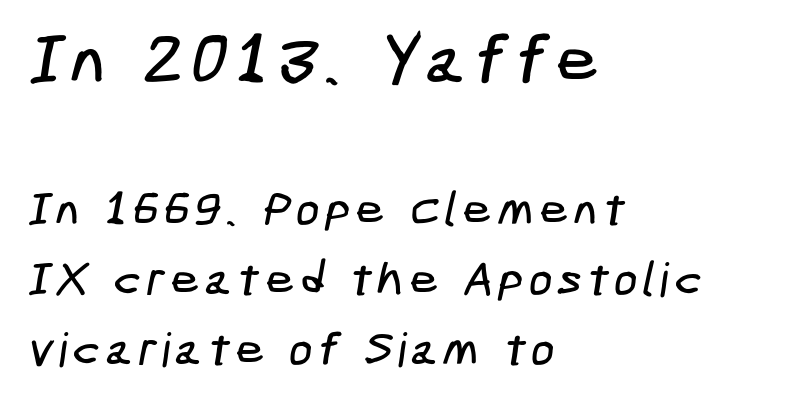
{"serif": "no", "width": "condensed", "stroke_contrast": "low", "x_height": "medium", "underline": "no", "align": "left", "line_spacing": "normal", "line_spacing_ratio": 1.49, "larger_block": "first", "size_ratio": 1.49, "glyph_px": 70}
